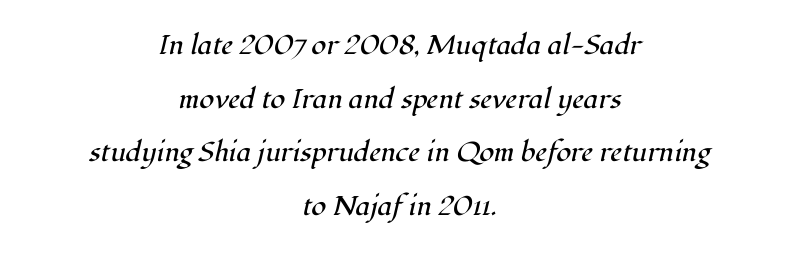
Q: Is the text bold? A: No.
Q: Is the text italic (slanted)? A: Yes, it leans right by about 12 degrees.
Q: Is the text underlined? A: No.
Q: How is the paragraph aligned? A: Centered.
Q: Is the spacing between letters normal or unusually wide? A: Normal.
Q: Is the spacing between lines tight, normal or loose? A: Loose.
